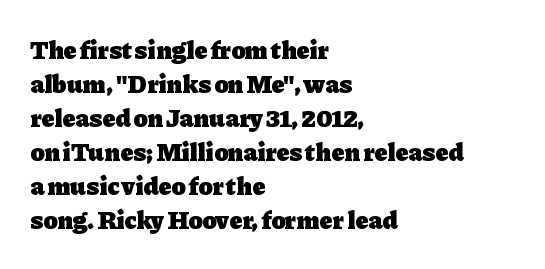
The image shows 26 px bold type, upright; set left-aligned, normal line spacing (1.31x), normal letter spacing, not underlined.
